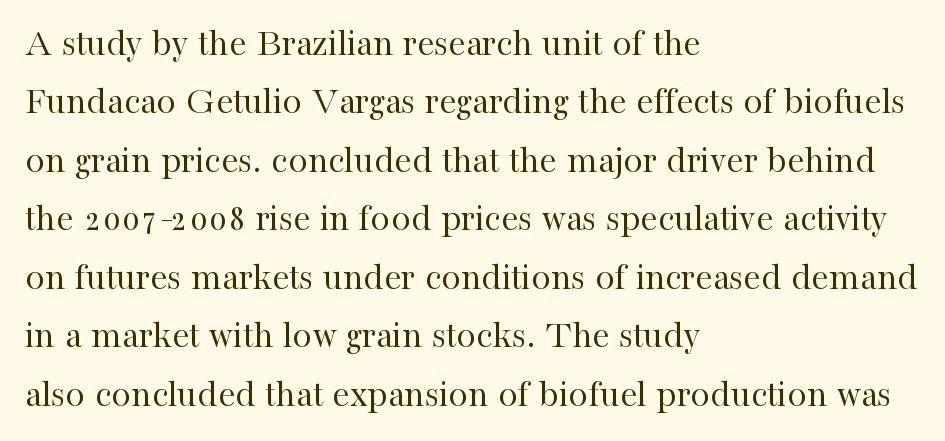
Students, note that the glyphs here touch the page at normal intervals. Line starts are locked; line ends wander. Posture: straight, roman, zero tilt. Successive baselines arrive at the customary interval. Here the designer chose a conventional face with non-uniform glyph widths. Counters stay open thanks to moderate or lighter strokes.
